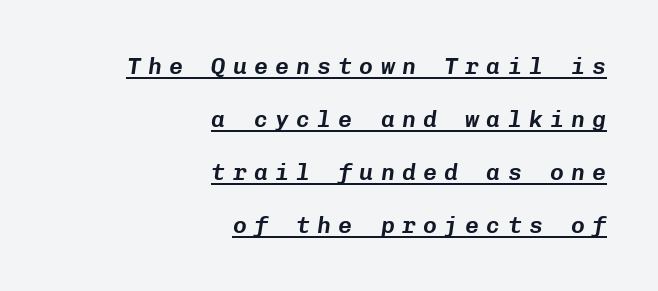
The image shows 23 px text type, italic (leaning right); set right-aligned, loose line spacing (2.3x), unusually wide letter spacing (+0.32 em), underlined.
